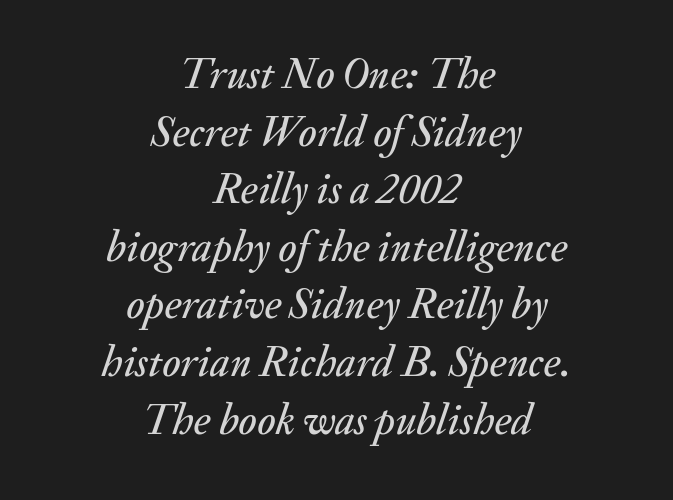
The rendering uses natural spacing where letterforms have individual widths. Both edges are ragged and mirror each other, which tells us the setting is centered. The leading is moderate, giving the passage an even texture. This is oblique type, the kind used for emphasis or titles.
